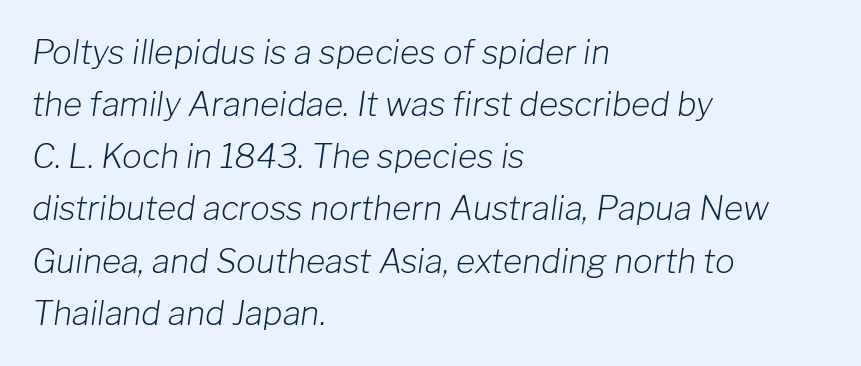
Q: Is the text bold? A: No.
Q: Is the text italic (slanted)? A: Yes, it leans right by about 8 degrees.
Q: Is the text underlined? A: No.
Q: How is the paragraph aligned? A: Left-aligned.
Q: Is the spacing between letters normal or unusually wide? A: Normal.
Q: Is the spacing between lines tight, normal or loose? A: Normal.
Q: Width (condensed, normal, or wide)? A: Normal.
Q: Stroke contrast? A: Low.
Q: x-height? A: Medium.
Q: Monospaced? A: No.
